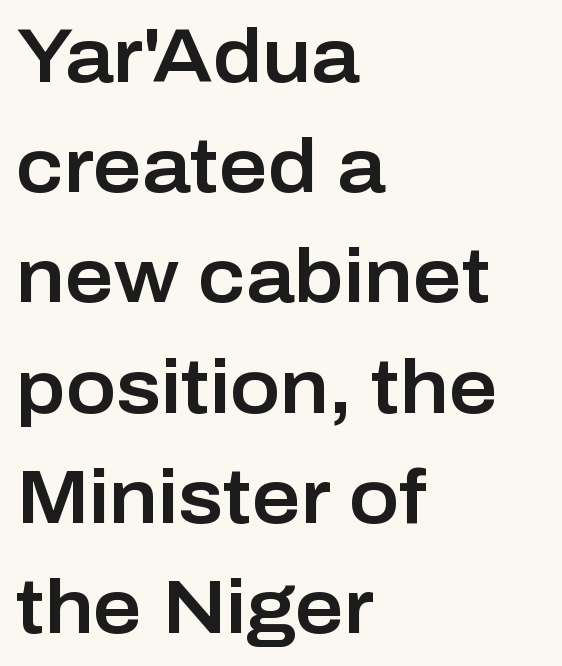
The image shows 75 px sans-serif type, upright; set left-aligned, normal line spacing (1.47x), normal letter spacing, not underlined; low stroke contrast and a medium x-height.
